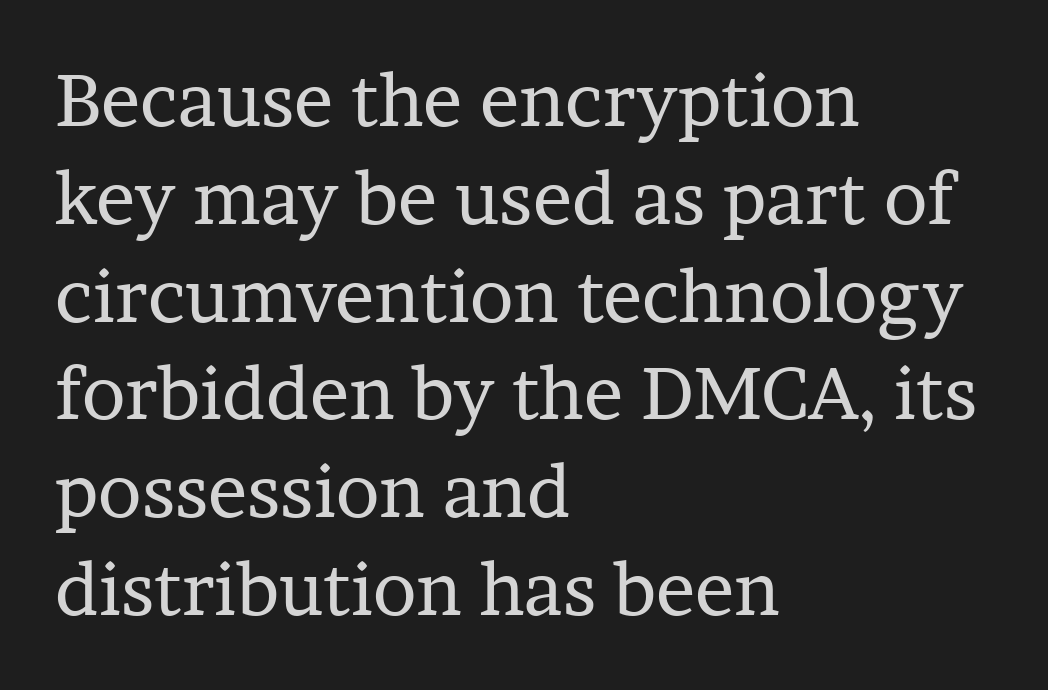
The image shows 73 px regular-weight serif type, upright; set left-aligned, normal line spacing (1.34x), normal letter spacing, not underlined; low stroke contrast and a medium x-height.
